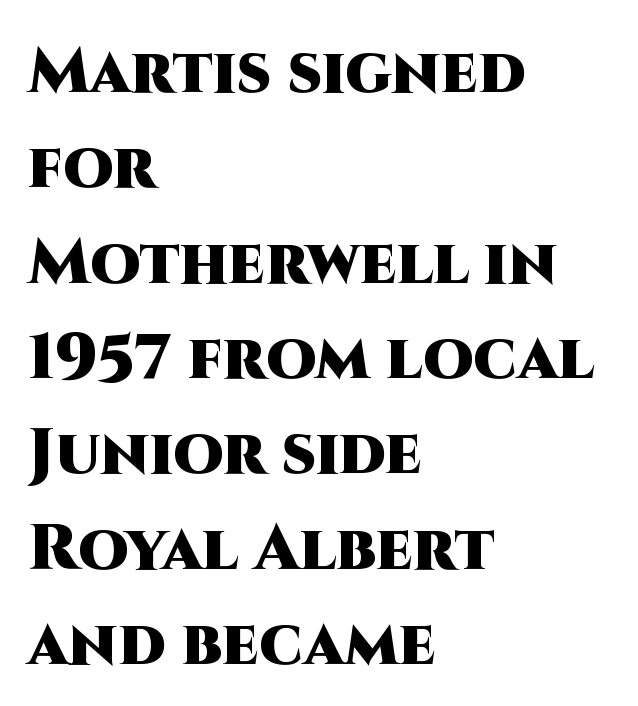
This sample uses a sans-serif face. Words appear dense and cohesive because spacing is normal. Unmarked baselines from the first word to the last. The lines are quadded left.
